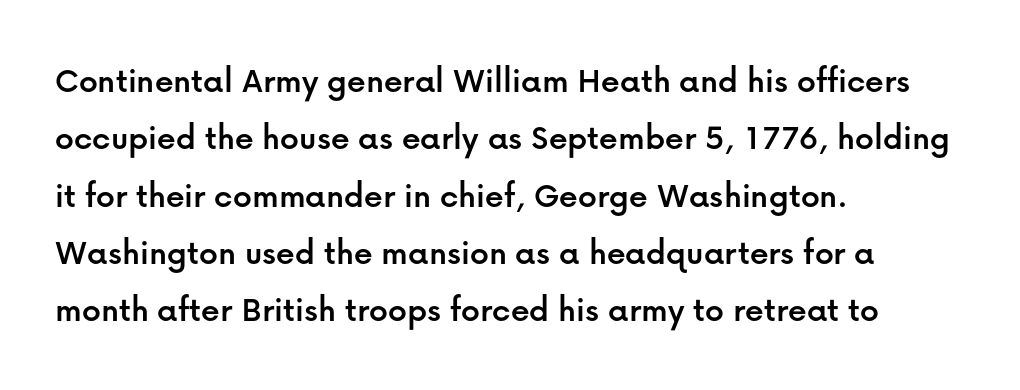
Q: Is the text italic (slanted)? A: No, it is upright.
Q: Is the typeface a serif or a sans-serif typeface? A: Sans-serif.
Q: Is the text underlined? A: No.
Q: How is the paragraph aligned? A: Left-aligned.
Q: Is the spacing between letters normal or unusually wide? A: Normal.
Q: Is the spacing between lines tight, normal or loose? A: Normal.
Q: Width (condensed, normal, or wide)? A: Normal.
Q: Stroke contrast? A: Low.
Q: x-height? A: Medium.
Q: Monospaced? A: No.
